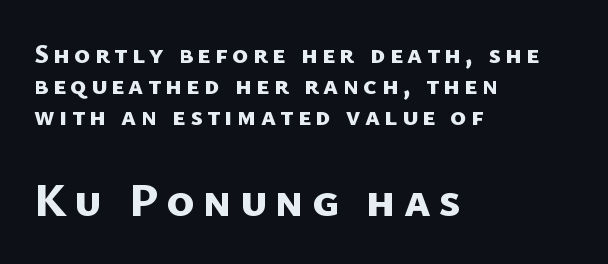
{"serif": "no", "bold": "yes", "weight": "bold", "width": "normal", "stroke_contrast": "low", "x_height": "medium", "monospaced": "no", "underline": "no", "align": "left", "line_spacing": "tight", "line_spacing_ratio": 1.14, "larger_block": "second", "size_ratio": 1.78, "glyph_px": 48}
